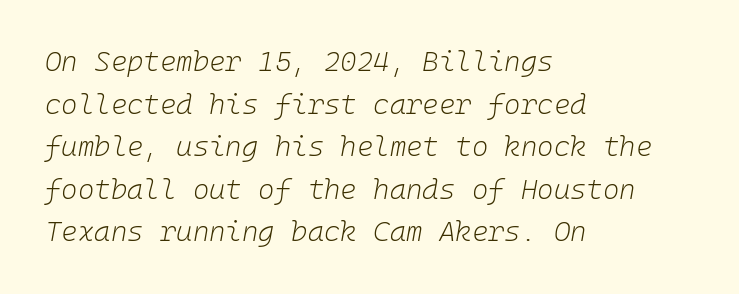
The image shows 28 px light type, italic (leaning right); set left-aligned, normal line spacing (1.52x), normal letter spacing, not underlined; low stroke contrast and a medium x-height.
